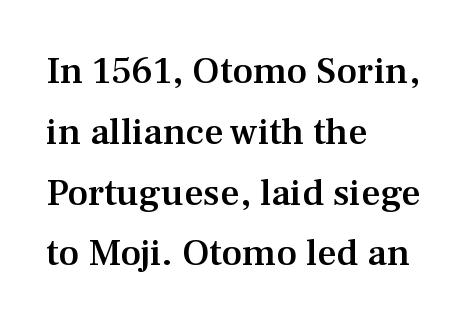
The image shows 38 px semibold serif type, upright; set left-aligned, normal line spacing (1.6x), normal letter spacing, not underlined; medium stroke contrast and a medium x-height.
